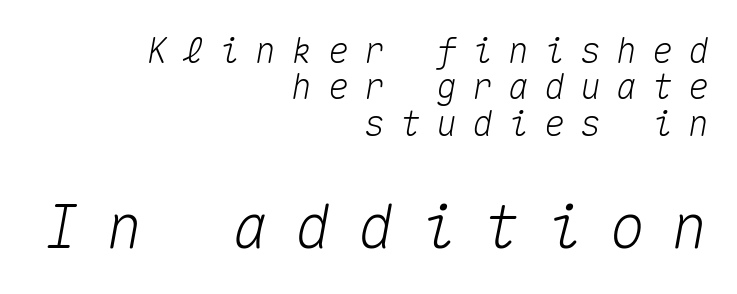
The image shows 61 px text type, italic (leaning right), monospaced; set right-aligned, tight line spacing (1.04x), unusually wide letter spacing (+0.43 em), not underlined; the second (bottom) block is 1.74x larger; medium stroke contrast and a medium x-height.
